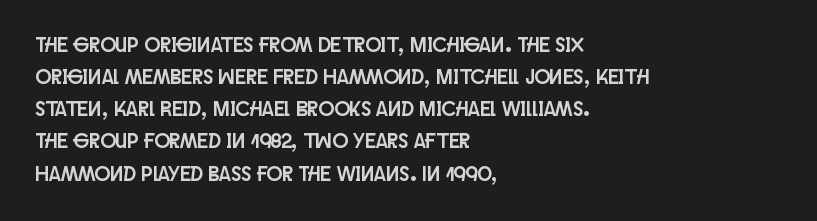
Q: Is the text italic (slanted)? A: No, it is upright.
Q: Is the text underlined? A: No.
Q: How is the paragraph aligned? A: Left-aligned.
Q: Is the spacing between letters normal or unusually wide? A: Normal.
Q: Is the spacing between lines tight, normal or loose? A: Normal.
